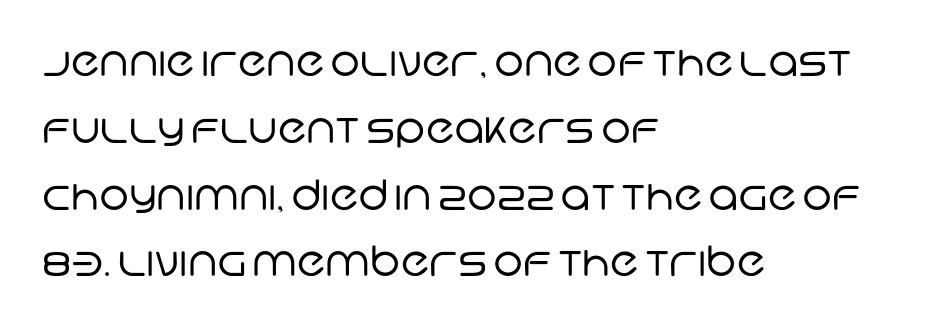
Q: Is the text bold? A: No.
Q: Is the typeface a serif or a sans-serif typeface? A: Sans-serif.
Q: Is the text underlined? A: No.
Q: How is the paragraph aligned? A: Left-aligned.
Q: Is the spacing between letters normal or unusually wide? A: Normal.
Q: Is the spacing between lines tight, normal or loose? A: Normal.
Q: Width (condensed, normal, or wide)? A: Normal.
Q: Stroke contrast? A: Low.
Q: x-height? A: Large.
Q: Monospaced? A: No.
